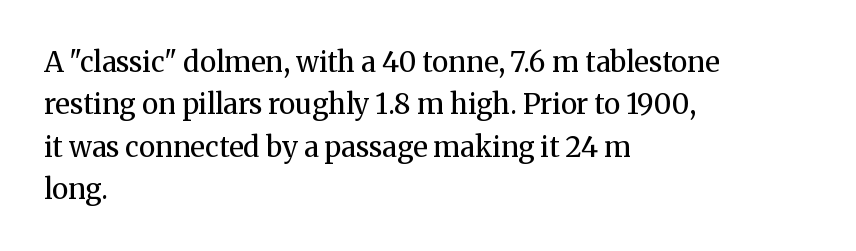
{"serif": "yes", "italic": "no", "bold": "no", "weight": "regular", "width": "normal", "stroke_contrast": "medium", "x_height": "medium", "monospaced": "no", "underline": "no", "align": "left", "line_spacing": "normal", "line_spacing_ratio": 1.51, "letter_spacing": "normal", "letter_spacing_em": 0.0, "glyph_px": 28}
